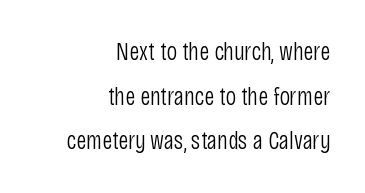
Is the block centered? No — it sits flush against the right margin. In terms of letterspacing, this is plain default setting. Each stroke keeps to a modest, everyday thickness or less. Descenders are the only things crossing below the line. The typography opts for an upright posture over an oblique one.
